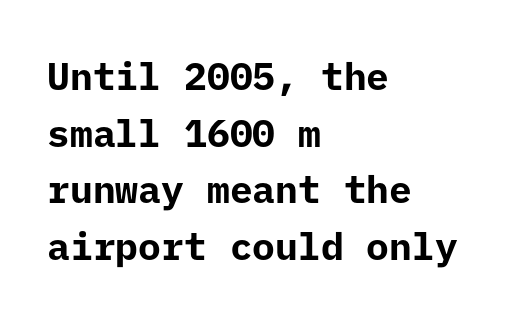
Q: Is the text bold? A: Yes.
Q: Is the text italic (slanted)? A: No, it is upright.
Q: Is the typeface a serif or a sans-serif typeface? A: Sans-serif.
Q: Is the text underlined? A: No.
Q: How is the paragraph aligned? A: Left-aligned.
Q: Is the spacing between letters normal or unusually wide? A: Normal.
Q: Is the spacing between lines tight, normal or loose? A: Normal.
Q: Width (condensed, normal, or wide)? A: Normal.
Q: Stroke contrast? A: Low.
Q: x-height? A: Medium.
